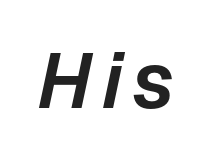
{"italic": "yes", "lean": "right", "slant_degrees": 12, "width": "normal", "stroke_contrast": "low", "x_height": "medium", "monospaced": "no", "underline": "no", "glyph_px": 78}
